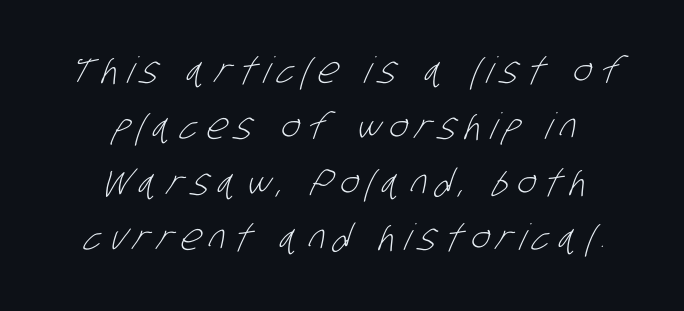
The image shows 36 px light, condensed sans-serif type; set centered, normal line spacing (1.55x), unusually wide letter spacing (+0.23 em), not underlined; low stroke contrast and a large x-height.
